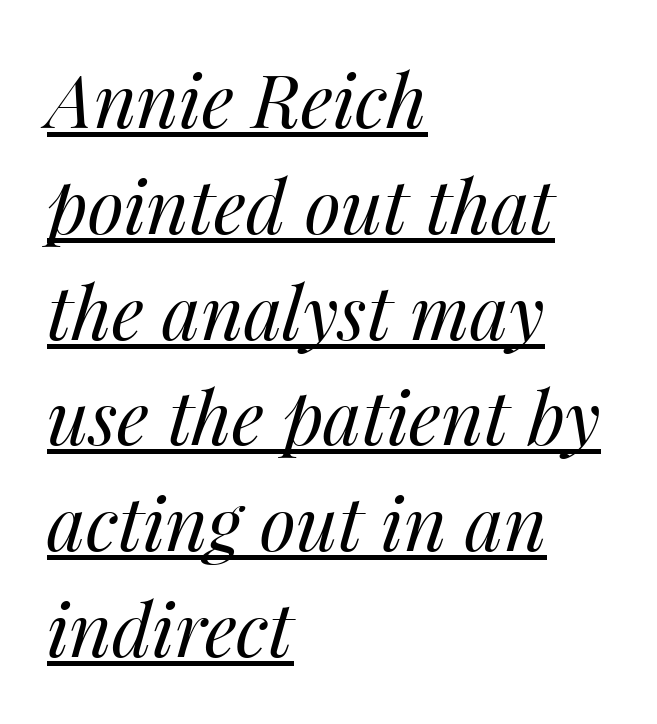
Q: Is the text bold? A: No.
Q: Is the text italic (slanted)? A: Yes, it leans right by about 14 degrees.
Q: Is the text underlined? A: Yes.
Q: How is the paragraph aligned? A: Left-aligned.
Q: Is the spacing between letters normal or unusually wide? A: Normal.
Q: Is the spacing between lines tight, normal or loose? A: Normal.
Q: Width (condensed, normal, or wide)? A: Normal.
Q: Stroke contrast? A: Medium.
Q: x-height? A: Medium.
Q: Monospaced? A: No.
